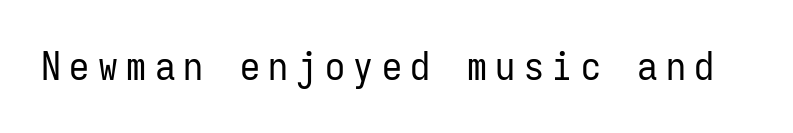
Q: Is the text bold? A: No.
Q: Is the text italic (slanted)? A: No, it is upright.
Q: Is the typeface a serif or a sans-serif typeface? A: Sans-serif.
Q: Is the text underlined? A: No.
Q: Is the spacing between letters normal or unusually wide? A: Unusually wide.
Q: Width (condensed, normal, or wide)? A: Condensed.
Q: Stroke contrast? A: Low.
Q: x-height? A: Medium.
Q: Monospaced? A: Yes.
